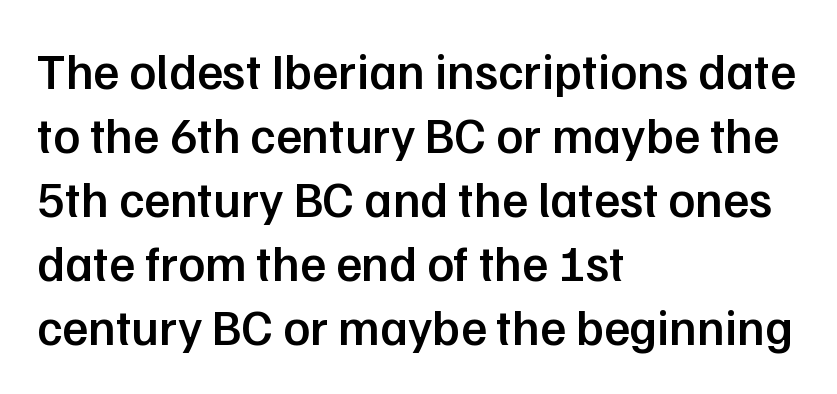
{"serif": "no", "italic": "no", "bold": "semi", "weight": "semibold", "width": "normal", "stroke_contrast": "low", "x_height": "medium", "monospaced": "no", "underline": "no", "align": "left", "line_spacing": "normal", "line_spacing_ratio": 1.28, "letter_spacing": "normal", "letter_spacing_em": 0.0, "glyph_px": 50}
